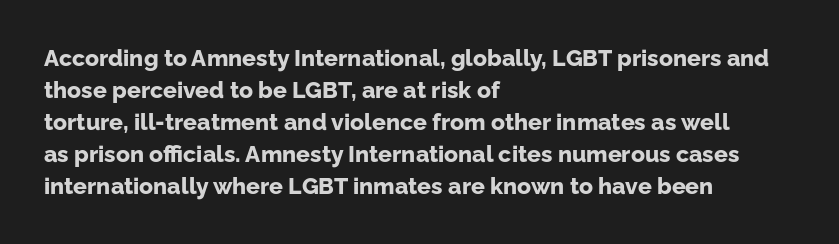
{"italic": "no", "bold": "yes", "underline": "no", "align": "left", "line_spacing": "normal", "line_spacing_ratio": 1.39, "letter_spacing": "normal", "letter_spacing_em": 0.0, "glyph_px": 23}
